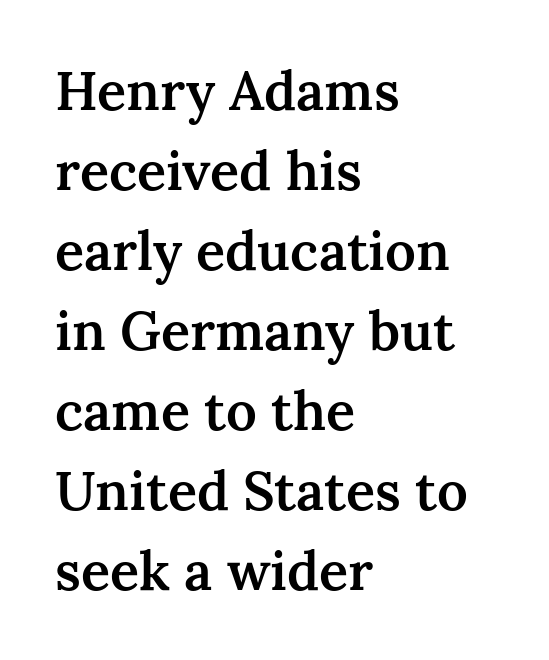
{"serif": "yes", "italic": "no", "bold": "semi", "weight": "semibold", "width": "normal", "stroke_contrast": "medium", "x_height": "medium", "monospaced": "no", "underline": "no", "align": "left", "line_spacing": "normal", "line_spacing_ratio": 1.48, "letter_spacing": "normal", "letter_spacing_em": 0.0, "glyph_px": 54}
